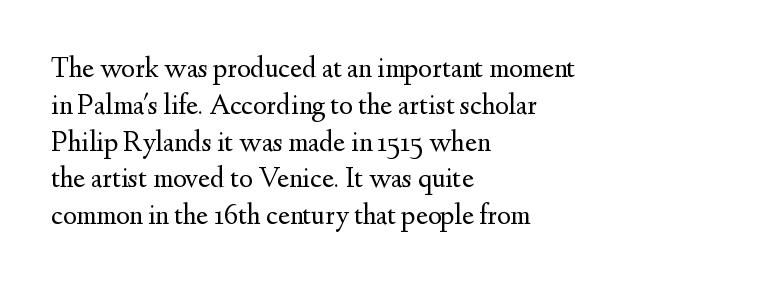
{"serif": "yes", "italic": "no", "bold": "no", "weight": "regular", "width": "normal", "stroke_contrast": "medium", "x_height": "small", "monospaced": "no", "underline": "no", "align": "left", "line_spacing": "normal", "line_spacing_ratio": 1.27, "letter_spacing": "normal", "letter_spacing_em": 0.0, "glyph_px": 29}
